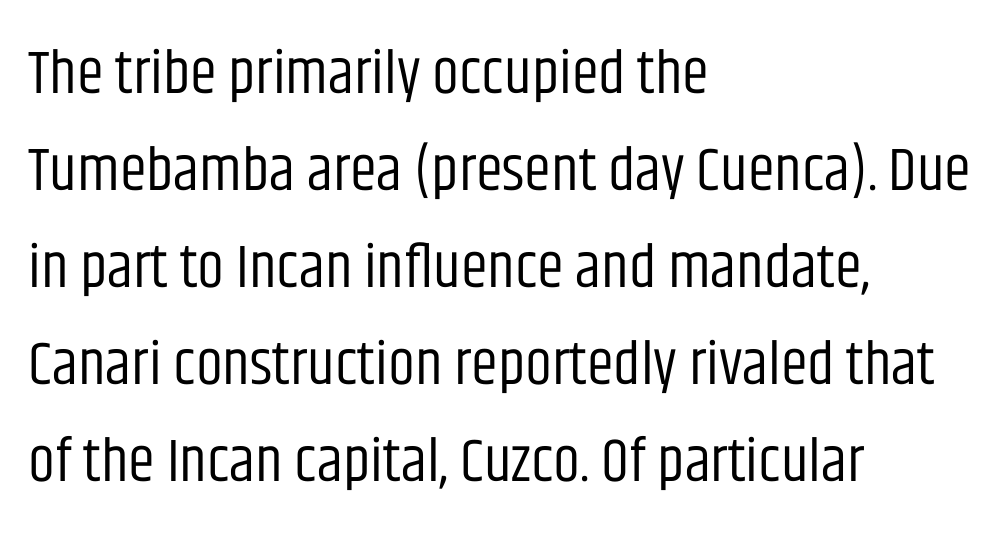
Q: Is the text bold? A: No.
Q: Is the text italic (slanted)? A: No, it is upright.
Q: Is the typeface a serif or a sans-serif typeface? A: Sans-serif.
Q: Is the text underlined? A: No.
Q: How is the paragraph aligned? A: Left-aligned.
Q: Is the spacing between letters normal or unusually wide? A: Normal.
Q: Is the spacing between lines tight, normal or loose? A: Normal.
Q: Width (condensed, normal, or wide)? A: Condensed.
Q: Stroke contrast? A: Low.
Q: x-height? A: Large.
Q: Monospaced? A: No.
